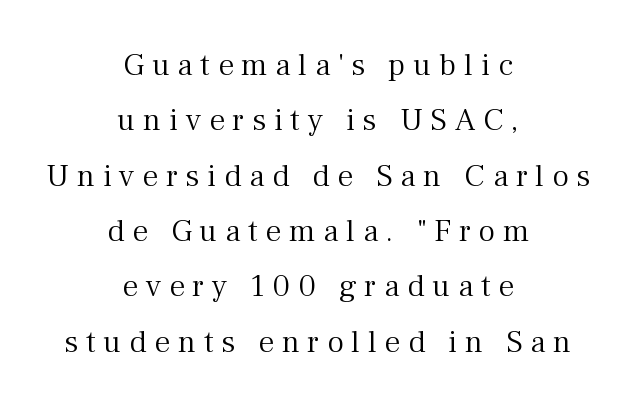
The image shows 32 px light serif type, upright; set centered, line spacing 1.73x, unusually wide letter spacing (+0.24 em), not underlined; medium stroke contrast and a medium x-height.
